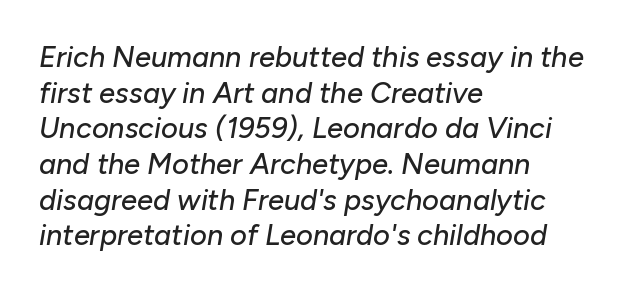
{"italic": "yes", "lean": "right", "slant_degrees": 10, "width": "normal", "stroke_contrast": "low", "x_height": "medium", "monospaced": "no", "underline": "no", "align": "left", "line_spacing_ratio": 1.23, "letter_spacing": "normal", "letter_spacing_em": 0.0, "glyph_px": 29}
